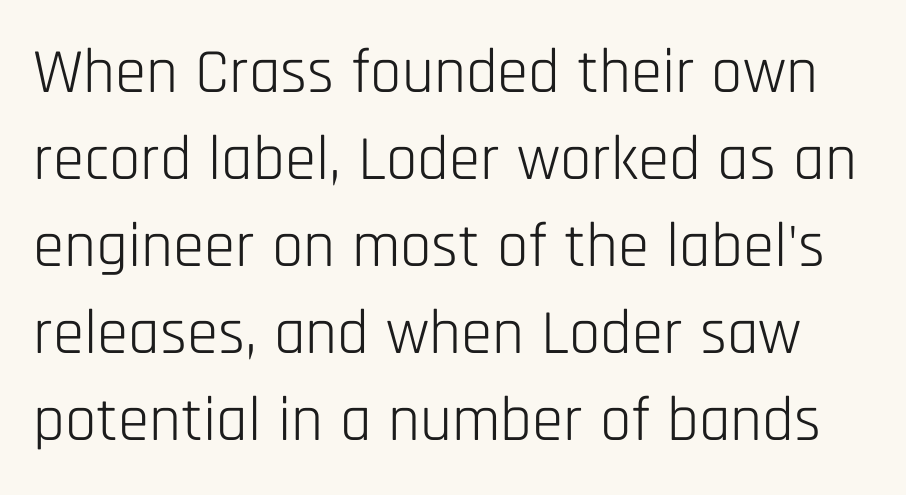
Type without underlining. Stroke thickness stays within the range of a standard reading face or lighter. Is there any slant? The stems are plumb. The passage shown is typed in a proportional face where columns would drift.
